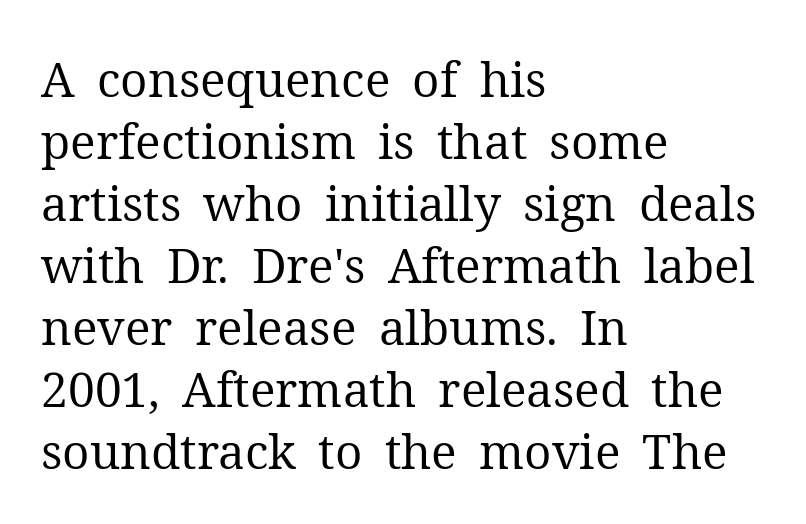
Stem width sits at or under what a default text font uses. Nobody touched the tracking dial on this one. Style check: upright. You could not count columns in this text — the font is proportionally spaced.
